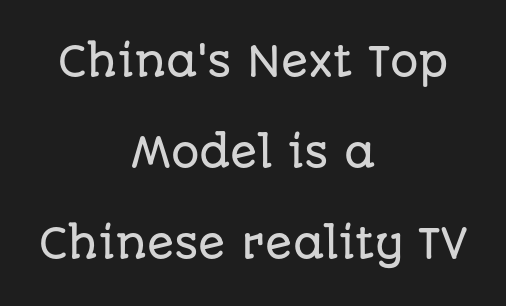
{"serif": "no", "italic": "no", "width": "normal", "stroke_contrast": "low", "x_height": "large", "monospaced": "no", "underline": "no", "align": "center", "line_spacing": "loose", "line_spacing_ratio": 2.28, "letter_spacing": "normal", "letter_spacing_em": 0.0, "glyph_px": 40}
